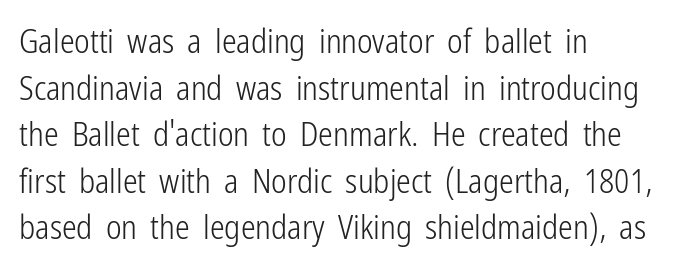
Regular leading. The characters are drawn with everyday or finer stroke widths. Posture: vertical. Unlike a traditional serif, this face leaves its strokes unadorned. Varying glyph widths throughout — classic text-font behaviour.
